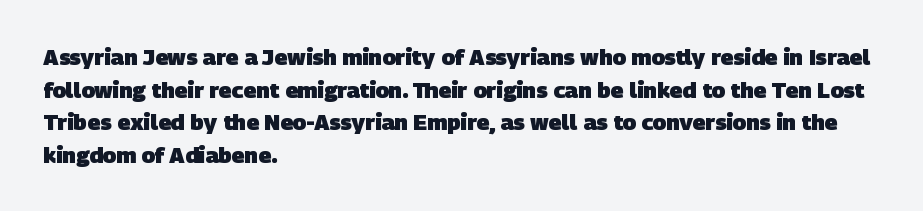
{"bold": "yes", "underline": "no", "align": "left", "line_spacing": "normal", "line_spacing_ratio": 1.48, "letter_spacing": "normal", "letter_spacing_em": 0.0, "glyph_px": 22}
